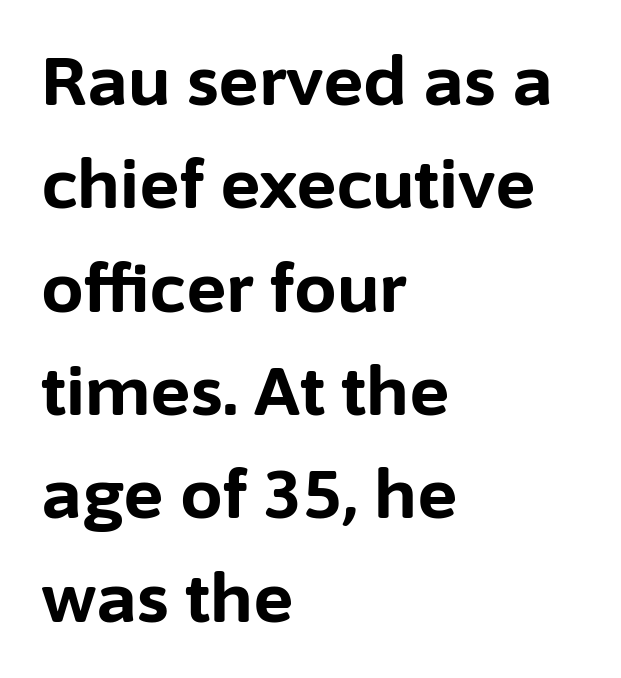
{"serif": "no", "italic": "no", "bold": "yes", "weight": "bold", "width": "normal", "stroke_contrast": "low", "x_height": "medium", "monospaced": "no", "underline": "no", "align": "left", "line_spacing": "normal", "line_spacing_ratio": 1.52, "letter_spacing": "normal", "letter_spacing_em": 0.0, "glyph_px": 68}
